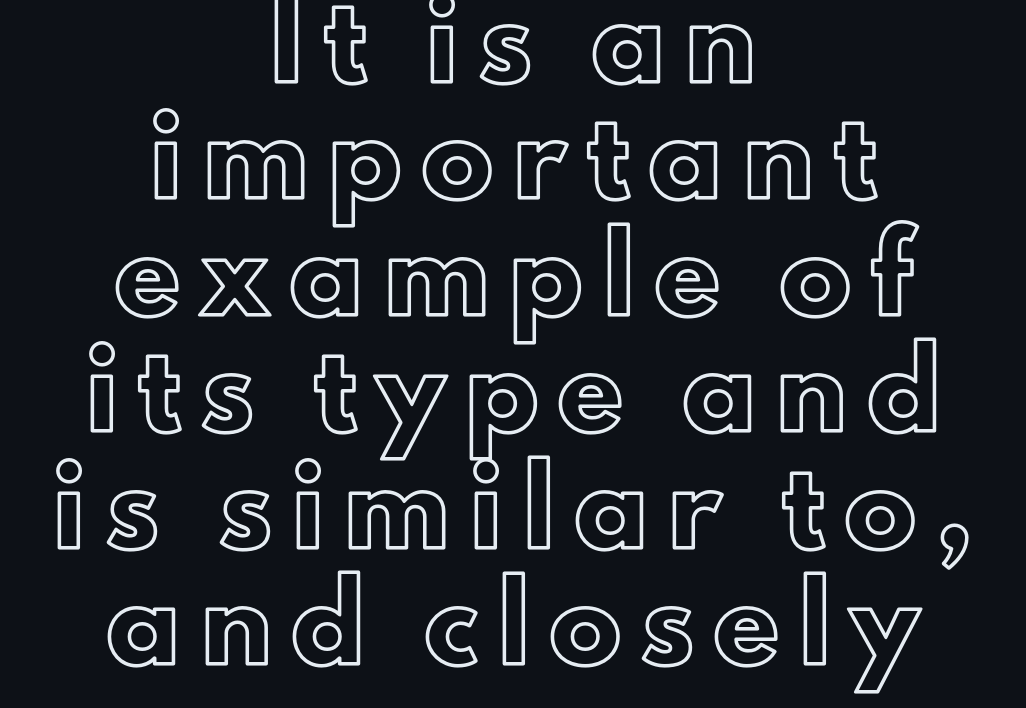
Q: Is the text italic (slanted)? A: No, it is upright.
Q: Is the text underlined? A: No.
Q: How is the paragraph aligned? A: Centered.
Q: Is the spacing between letters normal or unusually wide? A: Unusually wide.
Q: Is the spacing between lines tight, normal or loose? A: Normal.
Q: Width (condensed, normal, or wide)? A: Normal.
Q: x-height? A: Small.
Q: Monospaced? A: No.
